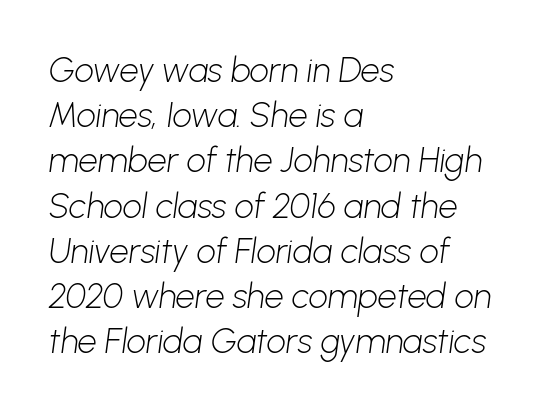
Q: Is the text bold? A: No.
Q: Is the typeface a serif or a sans-serif typeface? A: Sans-serif.
Q: Is the text underlined? A: No.
Q: How is the paragraph aligned? A: Left-aligned.
Q: Is the spacing between letters normal or unusually wide? A: Normal.
Q: Is the spacing between lines tight, normal or loose? A: Normal.
Q: Width (condensed, normal, or wide)? A: Normal.
Q: Stroke contrast? A: Low.
Q: x-height? A: Medium.
Q: Monospaced? A: No.
